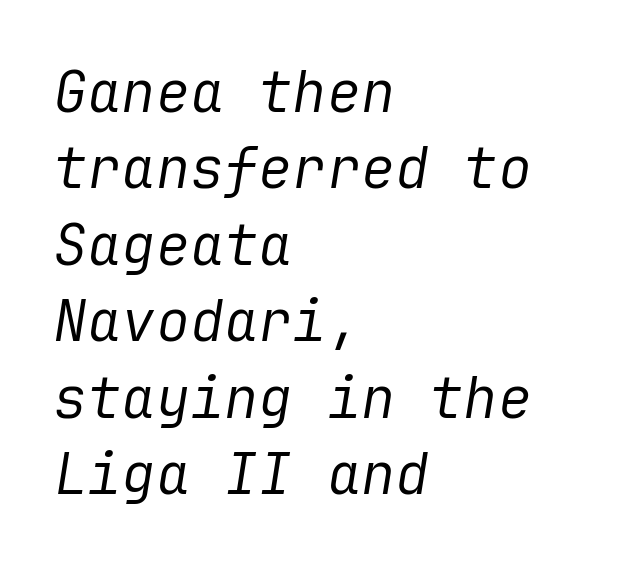
The image shows 57 px regular-weight type, italic (leaning right); set left-aligned, normal line spacing (1.34x), normal letter spacing, not underlined; low stroke contrast and a medium x-height.
